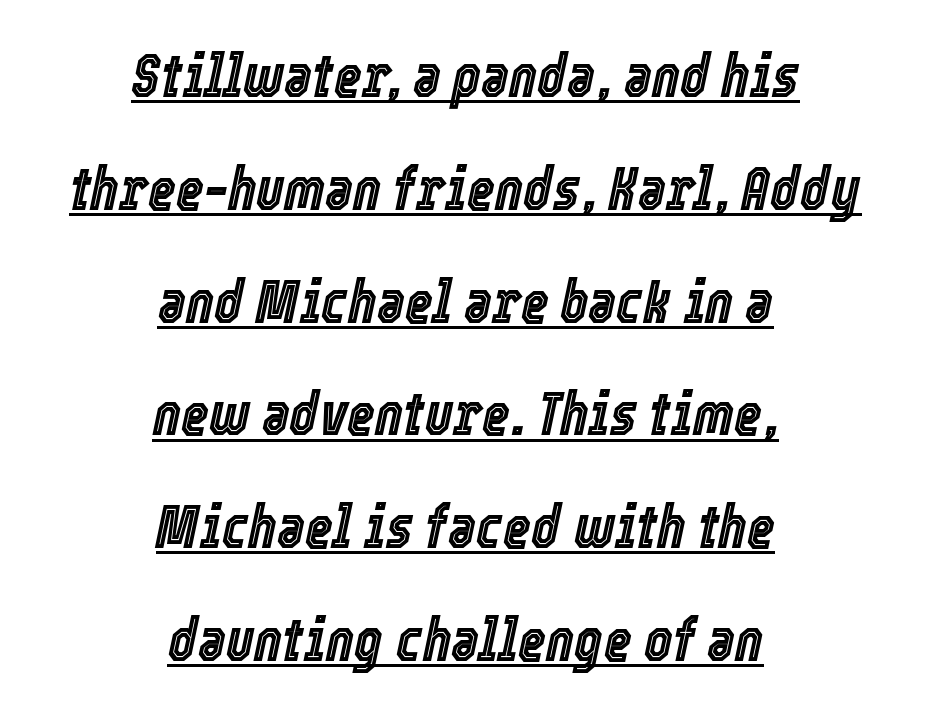
Students, observe the line beneath the letters — that is underlining. The type is set solid horizontally, with unmodified tracking. Does the lettering tilt? It does — this is italic. A typesetter would call this proportional, since set widths differ per character.
